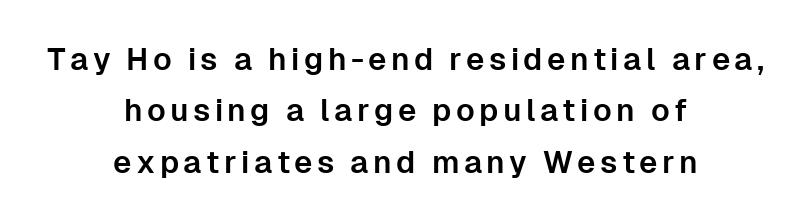
{"serif": "no", "italic": "no", "width": "normal", "stroke_contrast": "low", "x_height": "medium", "monospaced": "no", "underline": "no", "align": "center", "line_spacing": "normal", "line_spacing_ratio": 1.66, "glyph_px": 31}
